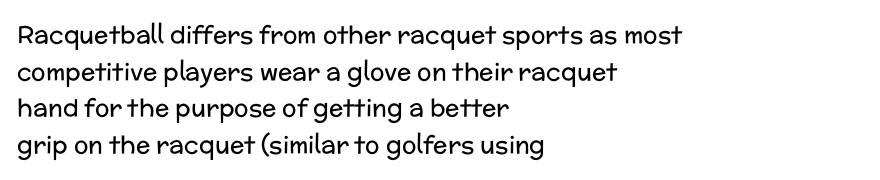
{"italic": "no", "bold": "no", "underline": "no", "align": "left", "line_spacing": "normal", "line_spacing_ratio": 1.53, "letter_spacing": "normal", "letter_spacing_em": 0.0, "glyph_px": 24}
